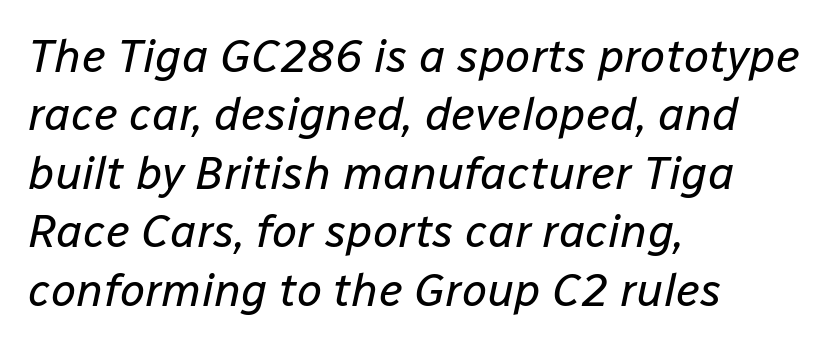
The image shows 46 px regular-weight type, italic (leaning right); set left-aligned, normal line spacing (1.27x), normal letter spacing, not underlined; low stroke contrast and a medium x-height.
